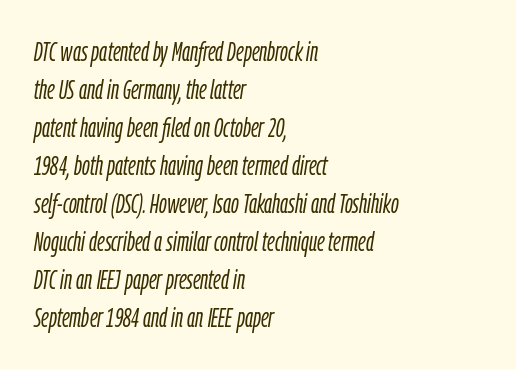
Q: Is the text bold? A: No.
Q: Is the text italic (slanted)? A: Yes, it leans right by about 9 degrees.
Q: Is the text underlined? A: No.
Q: How is the paragraph aligned? A: Left-aligned.
Q: Is the spacing between letters normal or unusually wide? A: Normal.
Q: Is the spacing between lines tight, normal or loose? A: Normal.
